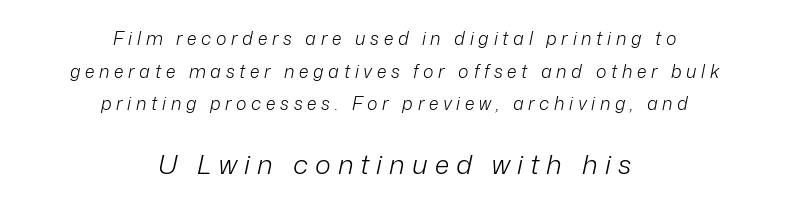
Every row of glyphs is offset so its center matches the block's center. The font's italic variant was chosen for this text. The baseline area is clear. Note: smaller setting up top, larger setting below. No chunkiness to these letters — they're not bold. Words appear elongated and porous because spacing is wide.
